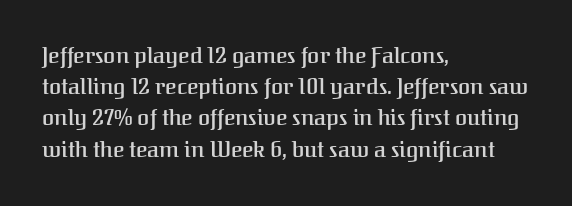
Q: Is the text bold? A: Semi-bold.
Q: Is the text italic (slanted)? A: No, it is upright.
Q: Is the text underlined? A: No.
Q: How is the paragraph aligned? A: Left-aligned.
Q: Is the spacing between letters normal or unusually wide? A: Normal.
Q: Is the spacing between lines tight, normal or loose? A: Normal.
